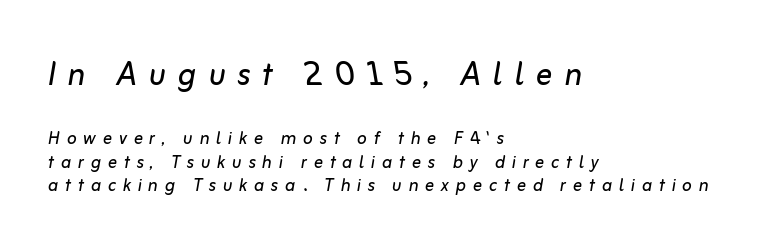
The image shows 41 px regular-weight type, italic (leaning right); set left-aligned, tight line spacing (1.03x), unusually wide letter spacing (+0.29 em), not underlined; the first (top) block is 1.78x larger; low stroke contrast and a medium x-height.
